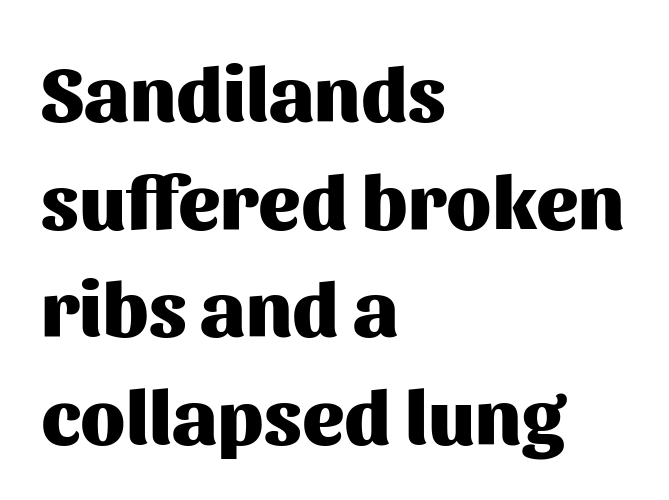
Here the designer chose a conventional face with non-uniform glyph widths. Vertical spacing — default. Does extra space separate the letters? No, they use regular spacing. The ragged edge is on the right, which tells us the setting is flush left. The letters carry no serifs — their stems end cleanly without finishing strokes.
